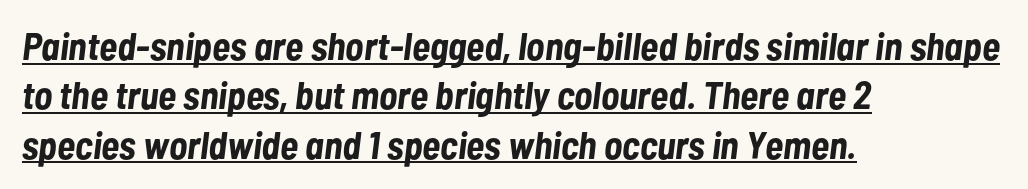
Pretty heavy lettering here — definitely bold. These lines are set flush left with a ragged right edge. Looks like regular typesetting: each glyph gets only the width it needs. Each word holds together tightly as a unit, with standard inter-letter gaps. This block has exactly the height ordinary leading produces.
